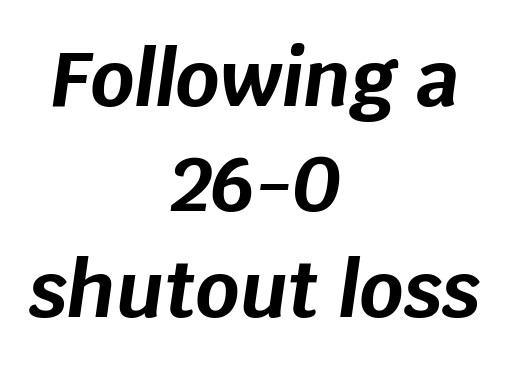
Q: Is the text bold? A: Yes.
Q: Is the text italic (slanted)? A: Yes, it leans right by about 8 degrees.
Q: Is the text underlined? A: No.
Q: How is the paragraph aligned? A: Centered.
Q: Is the spacing between letters normal or unusually wide? A: Normal.
Q: Is the spacing between lines tight, normal or loose? A: Normal.
Q: Width (condensed, normal, or wide)? A: Normal.
Q: Stroke contrast? A: Low.
Q: x-height? A: Large.
Q: Monospaced? A: No.
